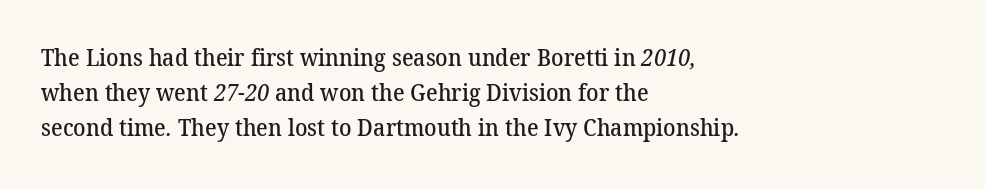
{"bold": "semi", "underline": "no", "align": "left", "line_spacing": "normal", "line_spacing_ratio": 1.52, "letter_spacing": "normal", "letter_spacing_em": 0.0, "glyph_px": 23}
